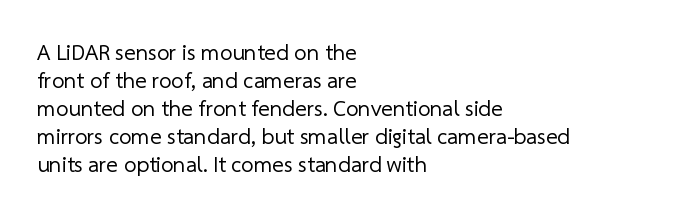
Standard letterfit; no display-style spreading of the glyphs. The leading is moderate, giving the passage an even texture. Rule under the text: the space is simply empty. Alignment: flush left. Weight class: somewhere from thin through regular.
